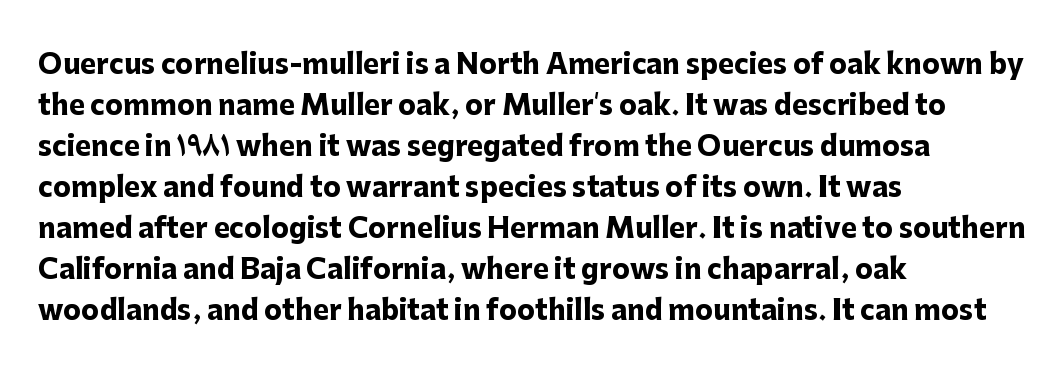
Line beginnings align vertically; line endings do not. Between one letter and the next there's only the usual sliver of space. Notice how descenders clear the ascenders below comfortably — that's standard leading. Does the lettering tilt? It doesn't — this is upright. Letters rest on an invisible, unmarked baseline.
